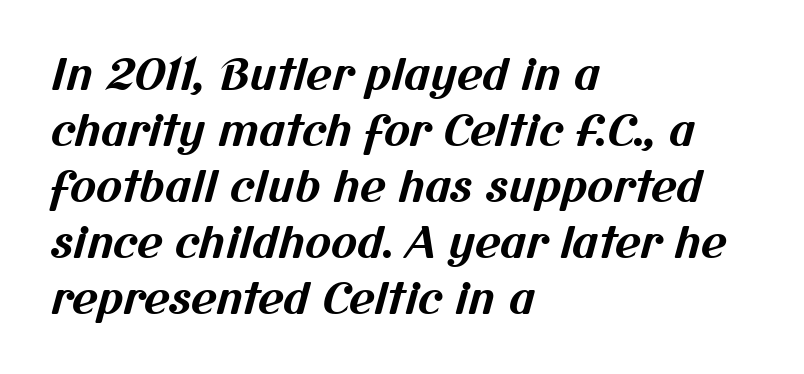
{"serif": "no", "bold": "yes", "weight": "bold", "width": "normal", "stroke_contrast": "medium", "x_height": "medium", "monospaced": "no", "underline": "no", "align": "left", "line_spacing": "normal", "line_spacing_ratio": 1.27, "letter_spacing": "normal", "letter_spacing_em": 0.0, "glyph_px": 44}
